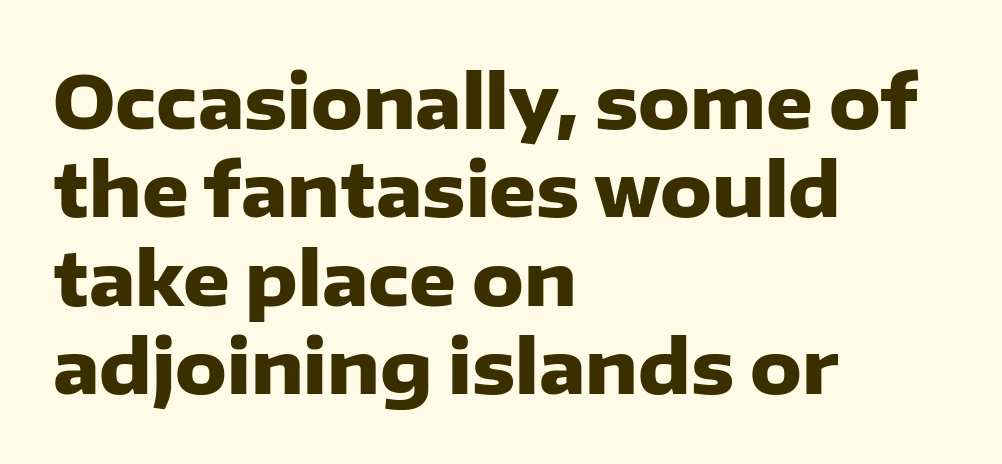
These lines carry a lot of weight — the face is fully bold. Nope, no serifs anywhere on these letters. Ordinary non-slanted type is in use. A typesetter would call this proportional, since set widths differ per character. Horizontal alignment here is leftward, the default for most running prose.
